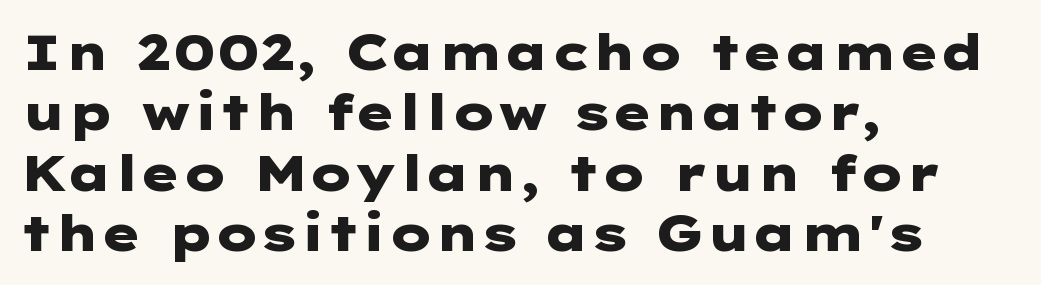
The gaps between neighbouring characters are ordinary and unremarkable. Leftover space on each line is placed entirely after the last word. The specimen omits any rule beneath the text block's lines. The lettering stays uniformly vertical, giving the passage a roman look.
